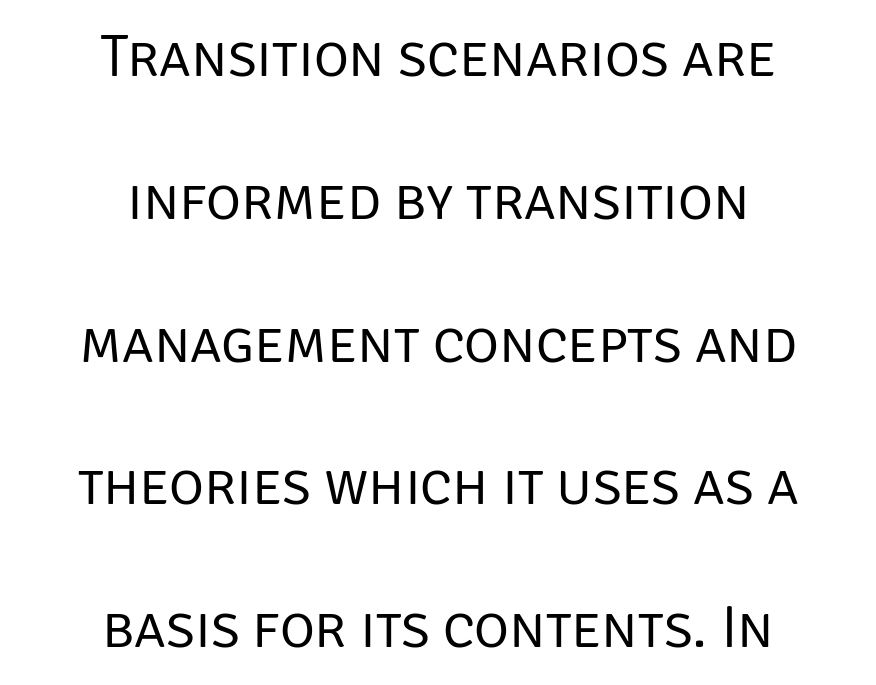
{"serif": "no", "italic": "no", "bold": "no", "weight": "regular", "width": "normal", "stroke_contrast": "low", "x_height": "large", "monospaced": "no", "underline": "no", "align": "center", "line_spacing": "loose", "line_spacing_ratio": 2.38, "letter_spacing": "normal", "letter_spacing_em": 0.0, "glyph_px": 60}
